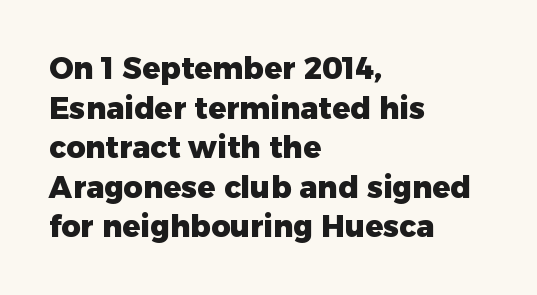
You could not count columns in this text — the font is proportionally spaced. The rendering uses a moderate line-height, typical for paragraphs. These lines carry a lot of weight — the face is fully bold. The words here are not underlined.
